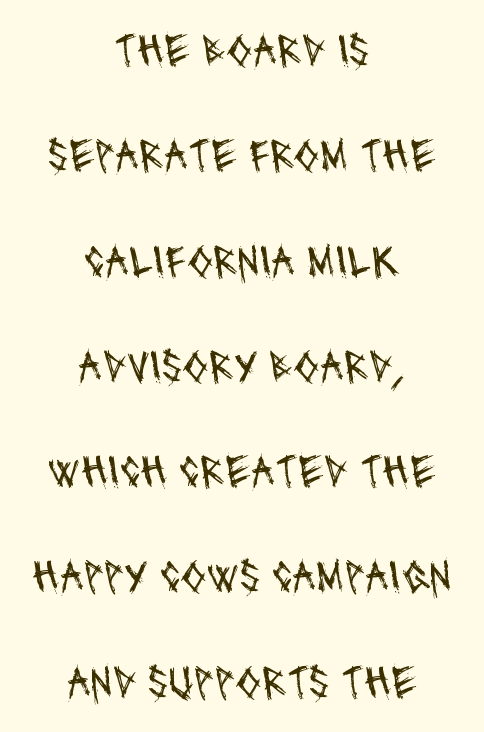
Q: Is the text bold? A: No.
Q: Is the typeface a serif or a sans-serif typeface? A: Sans-serif.
Q: Is the text underlined? A: No.
Q: How is the paragraph aligned? A: Centered.
Q: Is the spacing between letters normal or unusually wide? A: Normal.
Q: Is the spacing between lines tight, normal or loose? A: Loose.
Q: Width (condensed, normal, or wide)? A: Condensed.
Q: Stroke contrast? A: Medium.
Q: x-height? A: Large.
Q: Monospaced? A: No.
